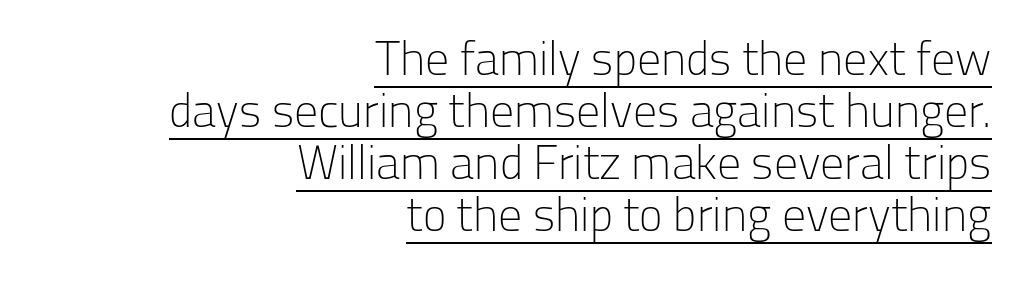
The image shows 48 px light sans-serif type, upright; set right-aligned, tight line spacing (1.08x), normal letter spacing, underlined; low stroke contrast and a medium x-height.
